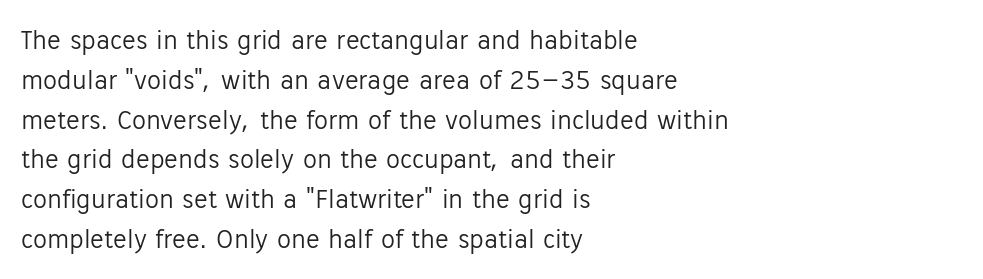
Q: Is the text bold? A: No.
Q: Is the text italic (slanted)? A: No, it is upright.
Q: Is the typeface a serif or a sans-serif typeface? A: Sans-serif.
Q: Is the text underlined? A: No.
Q: How is the paragraph aligned? A: Left-aligned.
Q: Is the spacing between letters normal or unusually wide? A: Normal.
Q: Is the spacing between lines tight, normal or loose? A: Normal.
Q: Width (condensed, normal, or wide)? A: Normal.
Q: Stroke contrast? A: Low.
Q: x-height? A: Medium.
Q: Monospaced? A: No.
